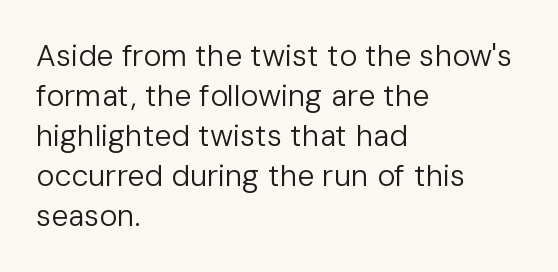
Weight class: somewhere from thin through regular. A bare baseline throughout the passage. The lines are quadded left. Is this a fixed-width face? No — the glyphs have proportional, varying widths.
